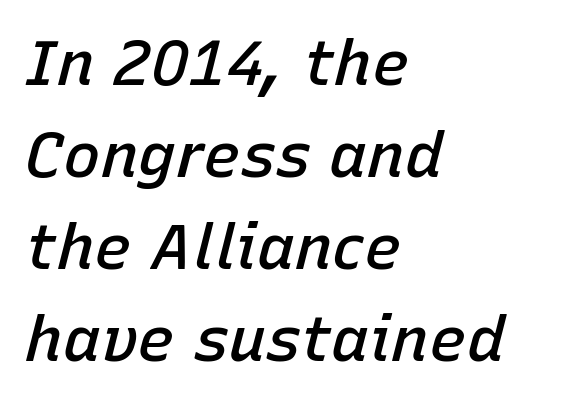
{"italic": "yes", "lean": "right", "slant_degrees": 15, "bold": "semi", "weight": "semibold", "width": "normal", "stroke_contrast": "low", "x_height": "medium", "monospaced": "no", "underline": "no", "align": "left", "line_spacing": "normal", "line_spacing_ratio": 1.46, "letter_spacing": "normal", "letter_spacing_em": 0.0, "glyph_px": 63}
